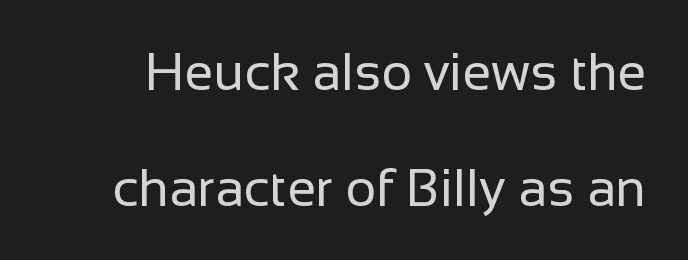
The image shows 52 px regular-weight sans-serif type, upright; set loose line spacing (2.23x), normal letter spacing, not underlined; low stroke contrast and a medium x-height.
